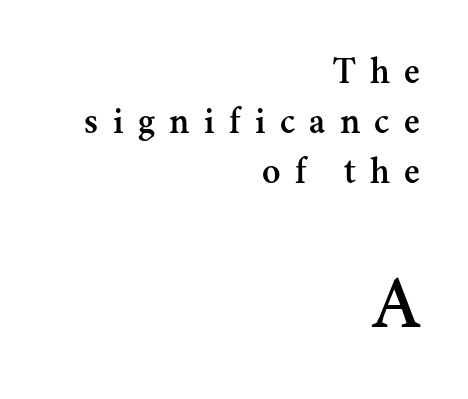
The image shows 76 px serif type, upright; set right-aligned, normal line spacing (1.31x), unusually wide letter spacing (+0.38 em), not underlined; the second (bottom) block is 2.0x larger; medium stroke contrast and a small x-height.
